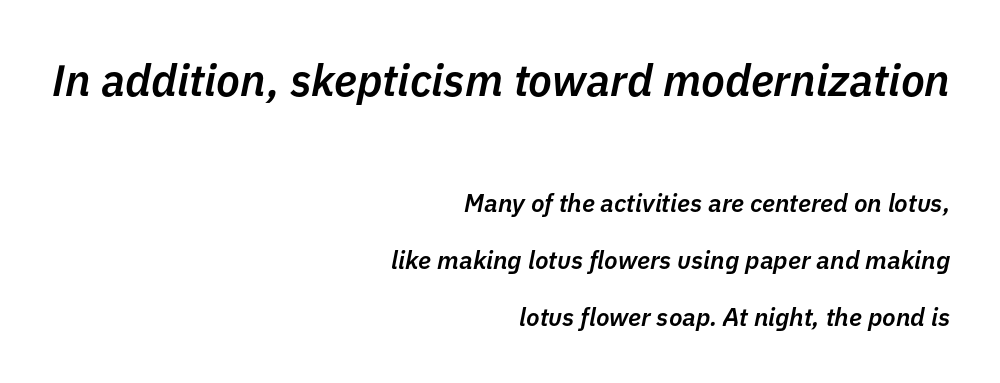
Q: Is the text bold? A: Semi-bold.
Q: Is the text italic (slanted)? A: Yes, it leans right by about 11 degrees.
Q: Is the text underlined? A: No.
Q: How is the paragraph aligned? A: Right-aligned.
Q: Is the spacing between letters normal or unusually wide? A: Normal.
Q: Is the spacing between lines tight, normal or loose? A: Loose.
Q: Which block of text is set in a larger size, the first (top) or the second (bottom)? A: The first (top) one.
Q: Width (condensed, normal, or wide)? A: Normal.
Q: Stroke contrast? A: Low.
Q: x-height? A: Medium.
Q: Monospaced? A: No.
